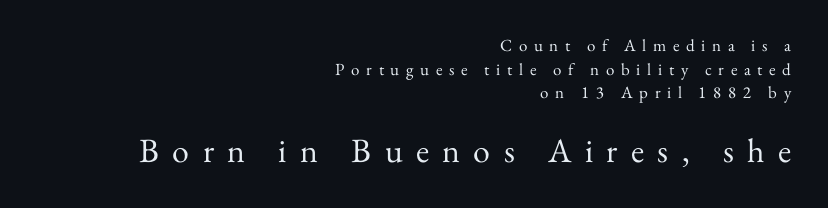
{"serif": "yes", "italic": "no", "bold": "no", "weight": "regular", "width": "normal", "stroke_contrast": "medium", "x_height": "small", "monospaced": "no", "underline": "no", "align": "right", "line_spacing": "normal", "line_spacing_ratio": 1.39, "letter_spacing": "wide", "letter_spacing_em": 0.39, "larger_block": "second", "size_ratio": 2.0, "glyph_px": 34}
